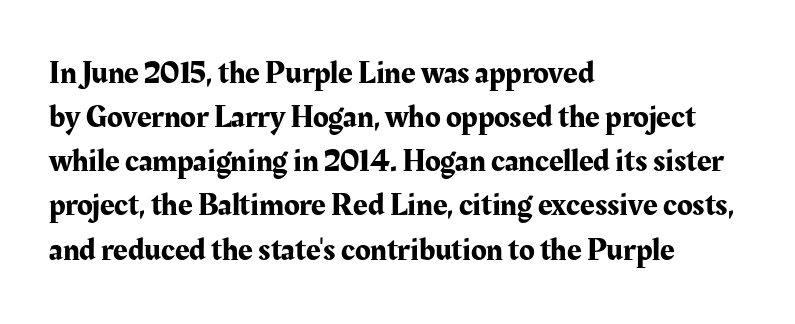
{"serif": "yes", "italic": "no", "width": "normal", "stroke_contrast": "medium", "x_height": "medium", "monospaced": "no", "underline": "no", "align": "left", "line_spacing": "normal", "line_spacing_ratio": 1.38, "letter_spacing": "normal", "letter_spacing_em": 0.0, "glyph_px": 32}
